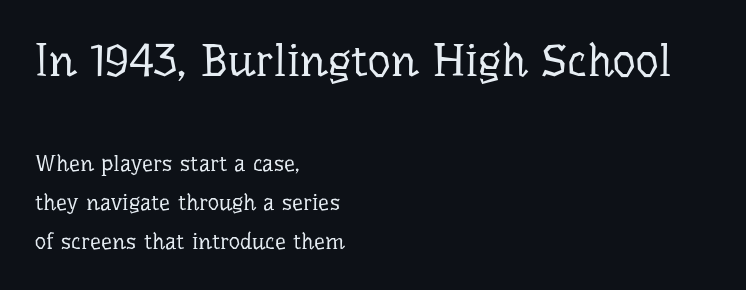
Each word holds together tightly as a unit, with standard inter-letter gaps. Character size in the leading block exceeds that of the trailing block. Every stem runs plumb, perpendicular to the baseline. Counters stay open thanks to moderate or lighter strokes. Line starts are locked; line ends wander.
